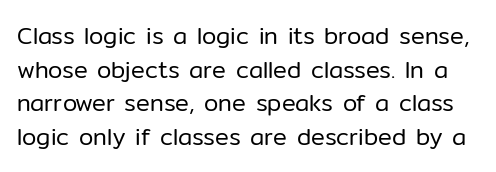
{"italic": "no", "bold": "no", "underline": "no", "line_spacing": "normal", "line_spacing_ratio": 1.46, "letter_spacing": "normal", "letter_spacing_em": 0.0, "glyph_px": 23}
